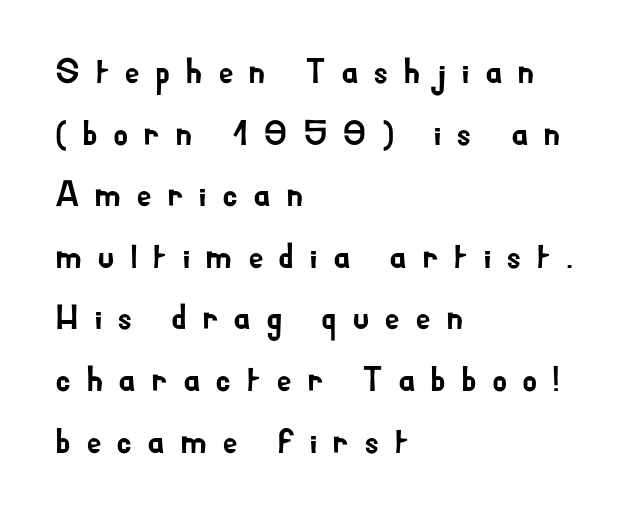
Q: Is the text italic (slanted)? A: No, it is upright.
Q: Is the typeface a serif or a sans-serif typeface? A: Sans-serif.
Q: Is the text underlined? A: No.
Q: How is the paragraph aligned? A: Left-aligned.
Q: Is the spacing between letters normal or unusually wide? A: Unusually wide.
Q: Width (condensed, normal, or wide)? A: Normal.
Q: Stroke contrast? A: Low.
Q: x-height? A: Small.
Q: Monospaced? A: No.
